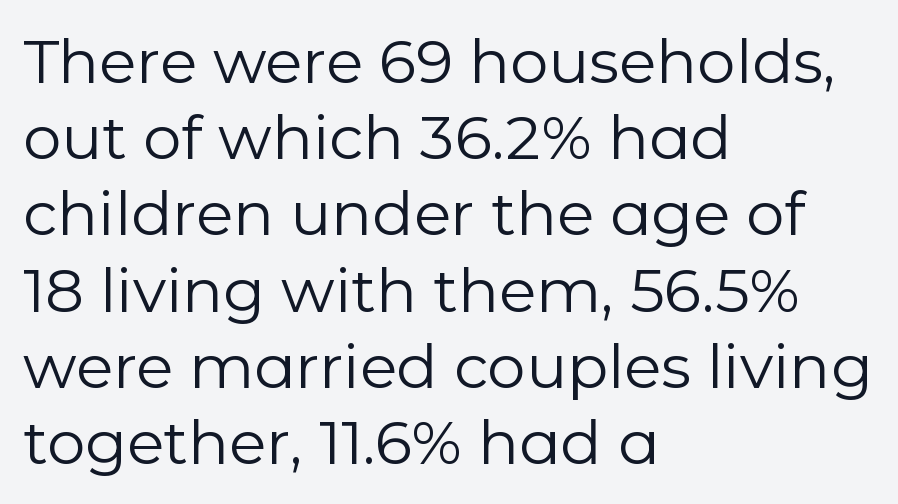
Q: Is the text bold? A: No.
Q: Is the text italic (slanted)? A: No, it is upright.
Q: Is the typeface a serif or a sans-serif typeface? A: Sans-serif.
Q: Is the text underlined? A: No.
Q: How is the paragraph aligned? A: Left-aligned.
Q: Is the spacing between letters normal or unusually wide? A: Normal.
Q: Is the spacing between lines tight, normal or loose? A: Normal.
Q: Width (condensed, normal, or wide)? A: Normal.
Q: Stroke contrast? A: Low.
Q: x-height? A: Medium.
Q: Monospaced? A: No.
